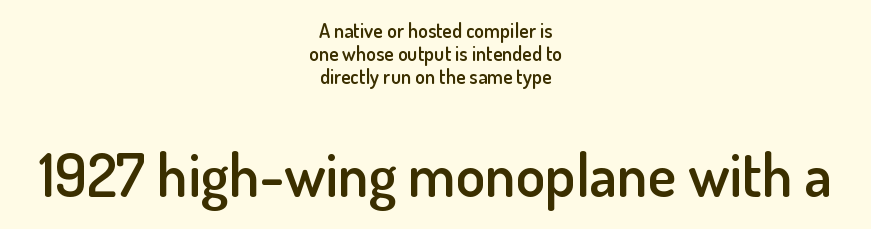
The image shows 60 px semibold sans-serif type, upright; set centered, line spacing 1.16x, normal letter spacing, not underlined; the second (bottom) block is 3.0x larger; low stroke contrast and a small x-height.
